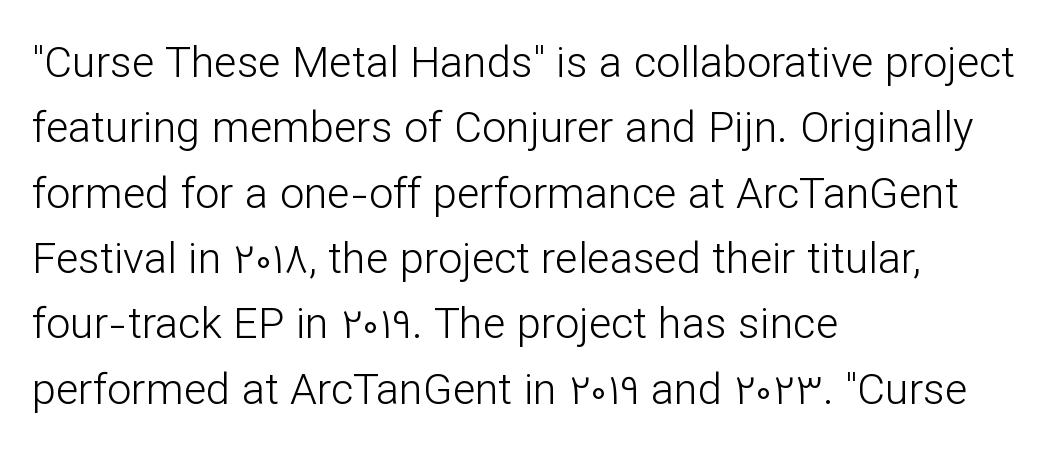
Note: no serifs on the glyphs. The letters sit at their default tracking, neither squeezed nor spread. Is this a heavy cut? Hardly; it is regular or lighter. The designer left line spacing at the default.
